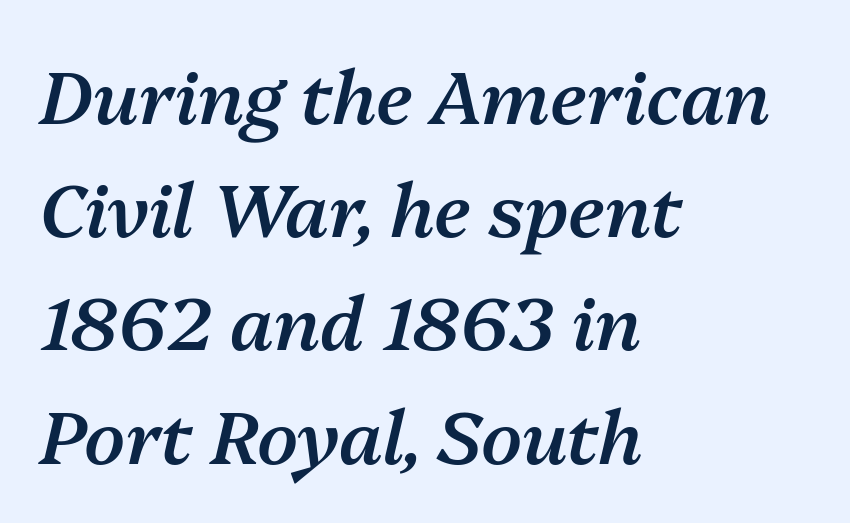
The image shows 74 px semibold type, italic (leaning right); set left-aligned, normal line spacing (1.53x), normal letter spacing, not underlined; medium stroke contrast and a medium x-height.
